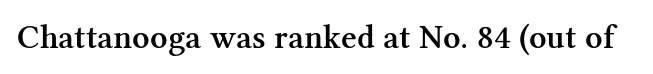
Words float on clear page, feet unadorned. Strokes here are thickened, but only to semibold level. A roman cut, with each character standing at attention. The line texture is even and compact thanks to regular tracking. You can tell from the footed stems that serif type was used. Each letter keeps its own natural width here, so spacing adapts to shape.
